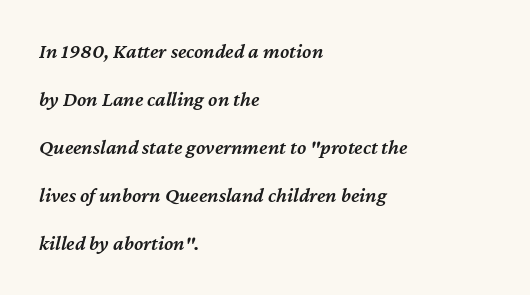
A bare baseline throughout the passage. The designer dialed line spacing up above the default. The letterforms sit shoulder to shoulder at normal distance. Is the type bold? Partly — it's a semibold, heavier than regular but not fully bold. The axis of the letterforms is tilted away from vertical.
